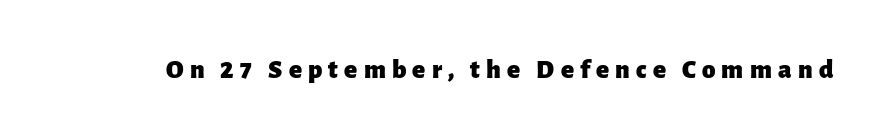
The image shows 27 px bold type, upright; set unusually wide letter spacing (+0.23 em), not underlined.
